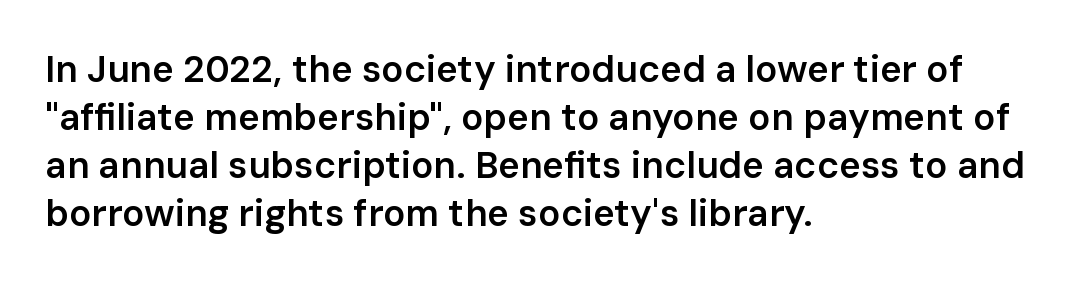
{"serif": "no", "italic": "no", "bold": "semi", "weight": "semibold", "width": "normal", "stroke_contrast": "low", "x_height": "medium", "monospaced": "no", "underline": "no", "align": "left", "line_spacing": "normal", "line_spacing_ratio": 1.3, "letter_spacing": "normal", "letter_spacing_em": 0.0, "glyph_px": 37}
